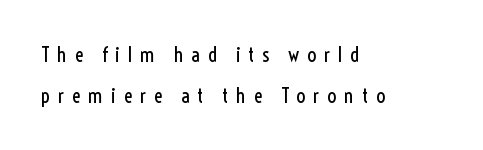
{"italic": "no", "bold": "no", "underline": "no", "align": "left", "line_spacing": "loose", "line_spacing_ratio": 1.95, "letter_spacing": "wide", "letter_spacing_em": 0.35, "glyph_px": 21}
